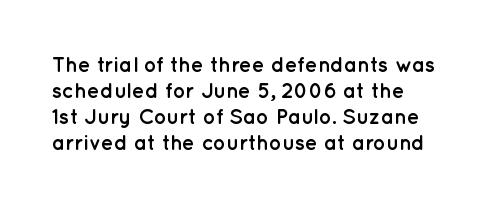
The image shows 21 px bold type, upright; set line spacing 1.24x, normal letter spacing, not underlined.
